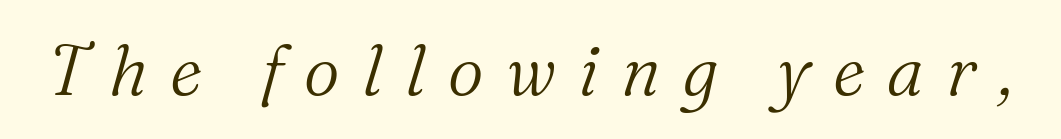
Q: Is the text bold? A: No.
Q: Is the text italic (slanted)? A: Yes, it leans right by about 16 degrees.
Q: Is the typeface a serif or a sans-serif typeface? A: Serif.
Q: Is the text underlined? A: No.
Q: Is the spacing between letters normal or unusually wide? A: Unusually wide.
Q: Width (condensed, normal, or wide)? A: Normal.
Q: Stroke contrast? A: Medium.
Q: x-height? A: Medium.
Q: Monospaced? A: No.
